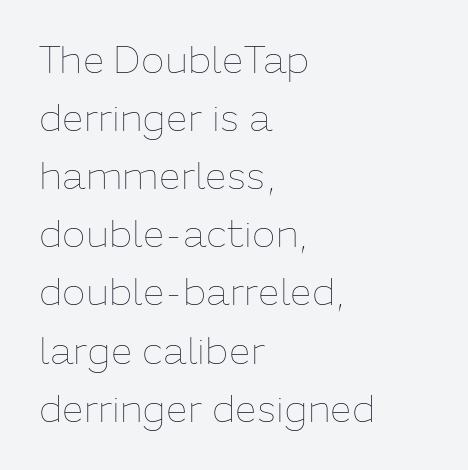
The image shows 39 px thin type, upright; set left-aligned, normal line spacing (1.49x), normal letter spacing, not underlined; low stroke contrast and a medium x-height.
